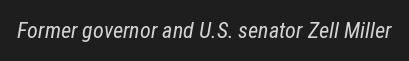
The image shows 22 px text type, italic (leaning right); set normal letter spacing, not underlined.
